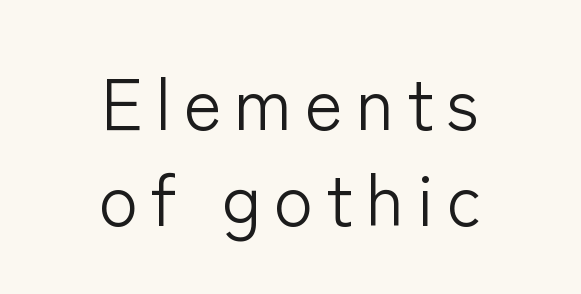
The specimen reads as upright at a glance. Classification — sans serif. The rows are spaced the way most documents space them. Each stroke keeps to a modest, everyday thickness or less.
